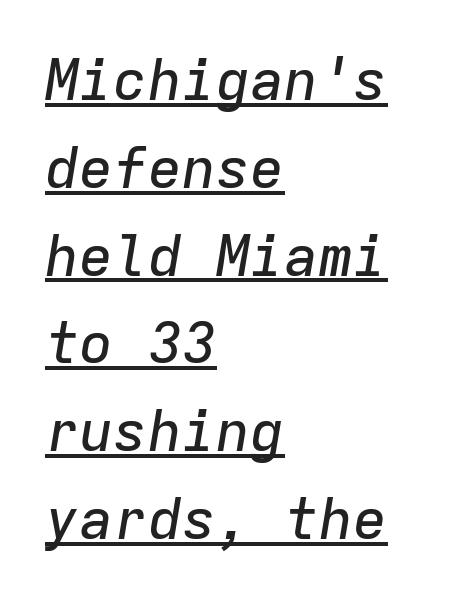
The image shows 57 px text type, italic (leaning right), monospaced; set left-aligned, normal line spacing (1.54x), normal letter spacing, underlined; low stroke contrast and a medium x-height.
